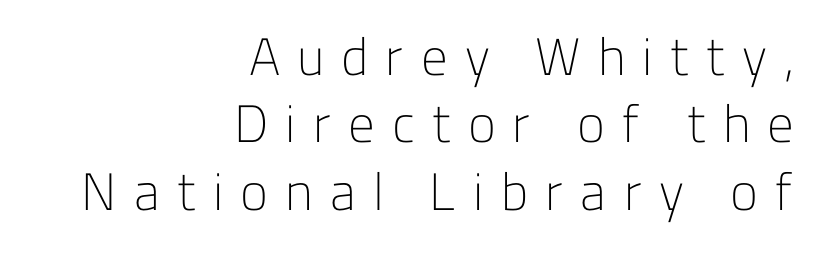
A typesetter would call this proportional, since set widths differ per character. The passage is arranged like a letterhead date or caption credit — flush right. This block has exactly the height ordinary leading produces. Just letters on the line, the space beneath them empty.
